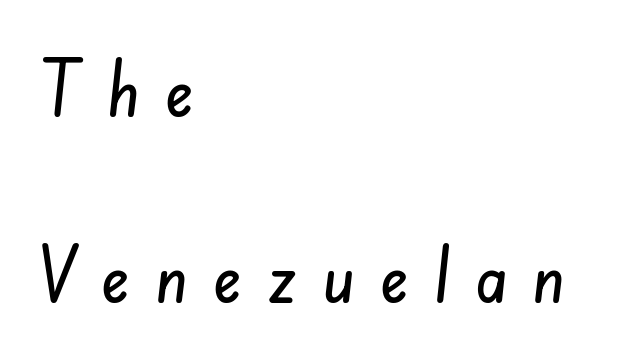
The image shows 77 px condensed sans-serif type; set left-aligned, loose line spacing (2.42x), unusually wide letter spacing (+0.32 em), not underlined; low stroke contrast and a small x-height.
